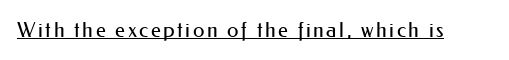
No extra ink here — the face is not bold. The rendered words wear a rule along their underside. Quick note: not italic, upright.
